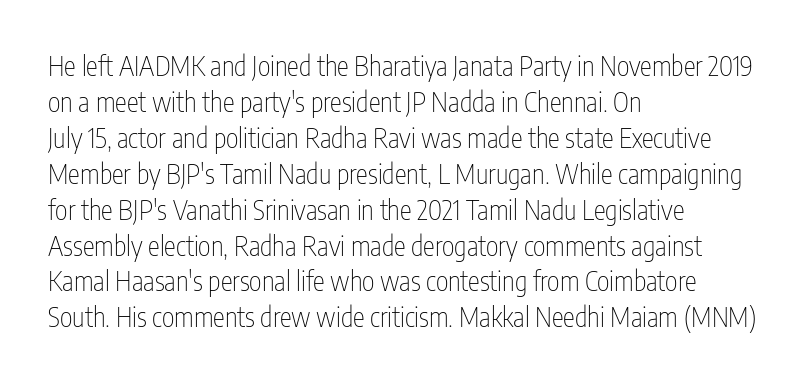
The image shows 27 px text type, upright; set left-aligned, normal line spacing (1.33x), normal letter spacing, not underlined.
